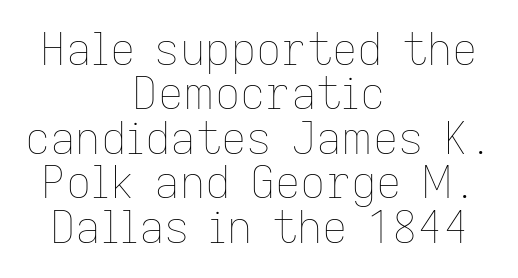
Q: Is the text bold? A: No.
Q: Is the text italic (slanted)? A: No, it is upright.
Q: Is the text underlined? A: No.
Q: How is the paragraph aligned? A: Centered.
Q: Is the spacing between letters normal or unusually wide? A: Normal.
Q: Is the spacing between lines tight, normal or loose? A: Tight.
Q: Width (condensed, normal, or wide)? A: Normal.
Q: Stroke contrast? A: Low.
Q: x-height? A: Medium.
Q: Monospaced? A: No.
